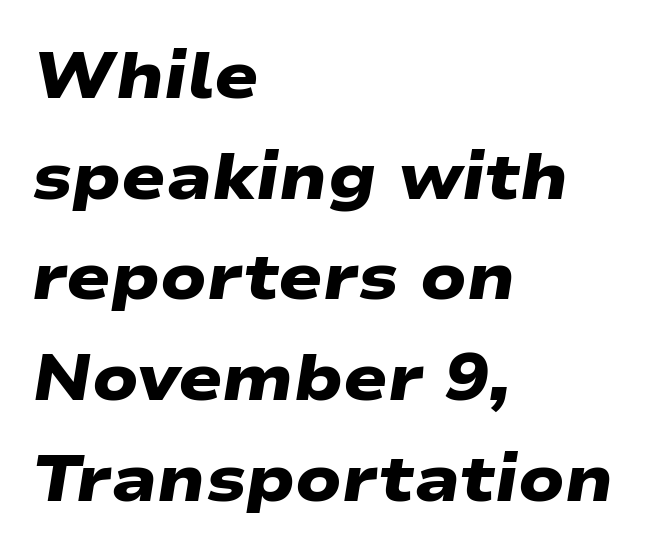
Look at the bottom of the vertical strokes: they stop flat, with no serifs. Each glyph is drawn with heavy, bold strokes. Words float on clear page, feet unadorned. This block has exactly the height ordinary leading produces. Here the designer chose a conventional face with non-uniform glyph widths. Casual observation: everything's shoved over to the left.
